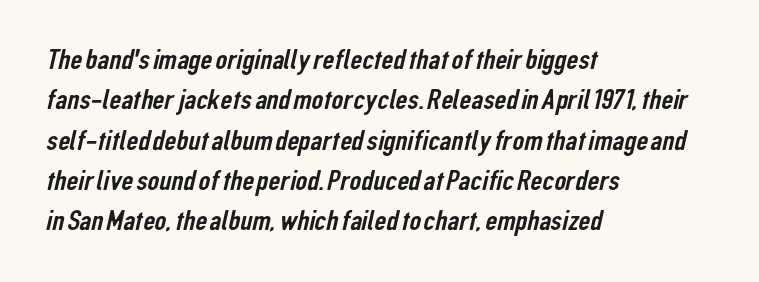
The letters advance in unequal steps, a hallmark of proportional type. Inter-character spacing is left at the font's built-in metrics. Normally led — the rows are evenly, conventionally spaced. Letterform terminals end flat and unadorned throughout the passage. The words here are not underlined. Where is the straight margin? On the left.
